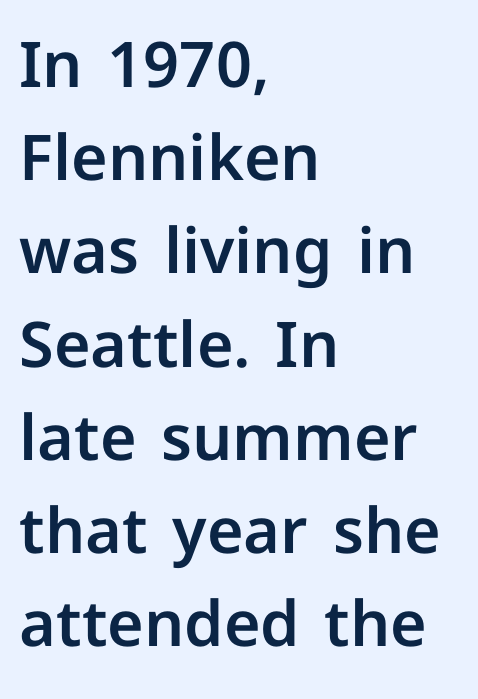
The image shows 63 px sans-serif type, upright; set left-aligned, normal line spacing (1.48x), normal letter spacing, not underlined; low stroke contrast and a medium x-height.
